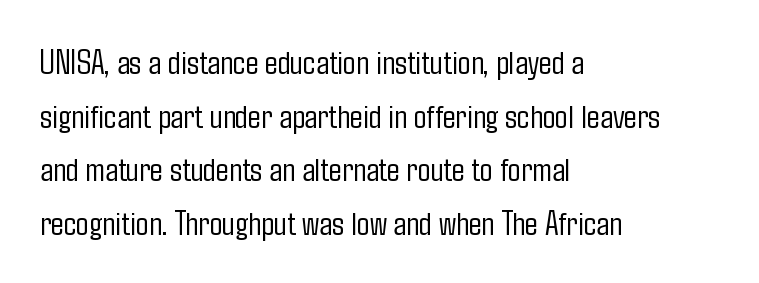
The image shows 34 px light, condensed sans-serif type, upright; set left-aligned, normal line spacing (1.58x), normal letter spacing, not underlined; low stroke contrast and a medium x-height.
